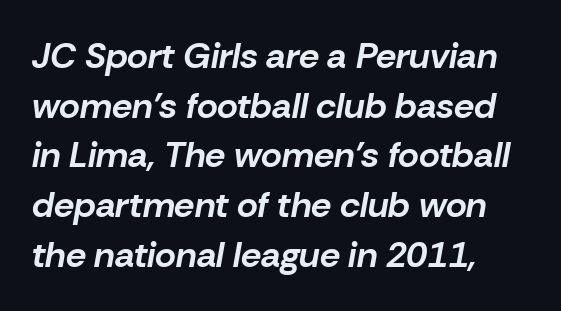
This sample keeps an unexceptional amount of space between lines. Descenders hang freely into open space. This is oblique type, the kind used for emphasis or titles. The tracking reads as untouched default to a designer's eye. Casual observation: everything's shoved over to the left.
